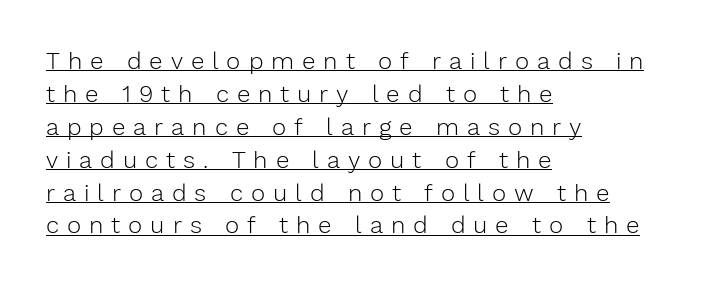
The image shows 24 px text type, upright; set left-aligned, normal line spacing (1.37x), unusually wide letter spacing (+0.33 em), underlined.
